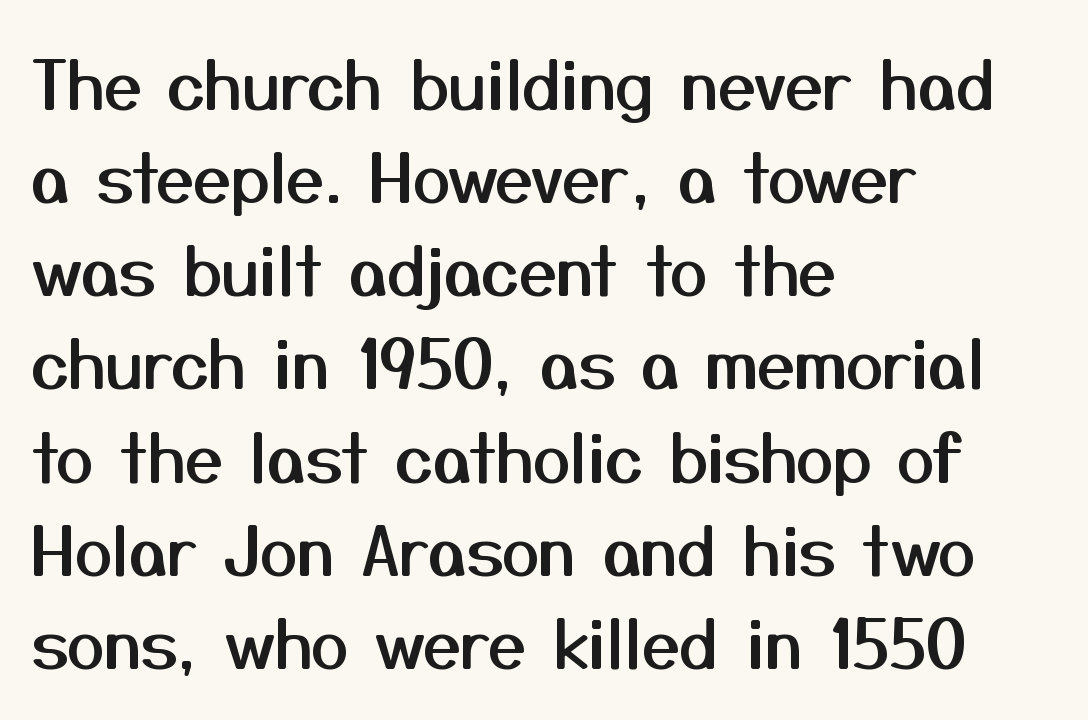
The face used here is proportionally spaced, like ordinary book or web type. Regarding serifs, this sample does without them. Horizontal alignment here is leftward, the default for most running prose. These lines keep a tight, regular rhythm from letter to letter. Regarding leading, the lines here are spaced in the standard way.
